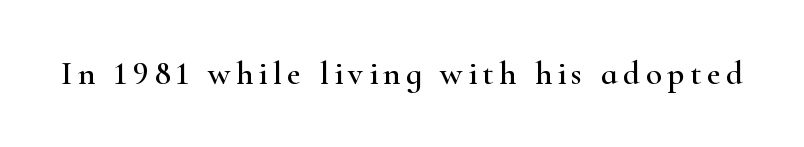
I'd call this a serif setting — the letters wear small feet. Each letter keeps its own natural width here, so spacing adapts to shape. It's the straight-up-and-down kind of type. Anything drawn beneath the words? Only blank space.
